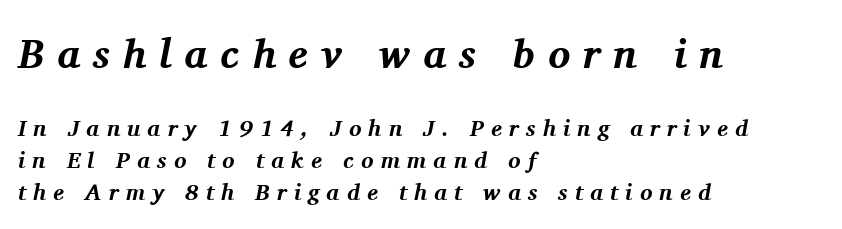
The image shows 41 px bold serif type, italic (leaning right); set left-aligned, normal line spacing (1.39x), unusually wide letter spacing (+0.31 em), not underlined; the first (top) block is 1.78x larger; medium stroke contrast and a medium x-height.
